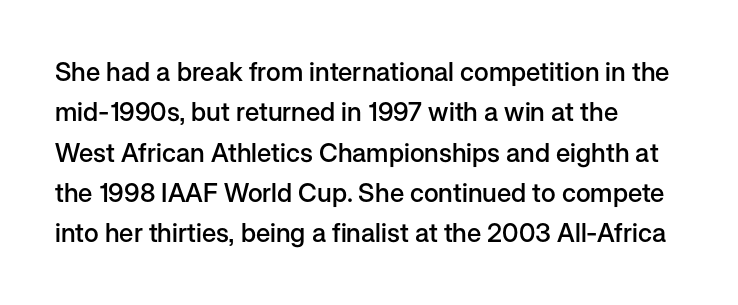
{"italic": "no", "bold": "semi", "underline": "no", "align": "left", "line_spacing": "normal", "line_spacing_ratio": 1.55, "letter_spacing": "normal", "letter_spacing_em": 0.0, "glyph_px": 26}
